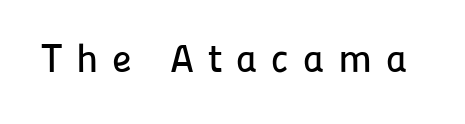
Compared with typical body copy, the letter spacing here is much looser. The glyphs in this specimen are sans serif. Upright lettering throughout. Each letter keeps its own natural width here, so spacing adapts to shape.
